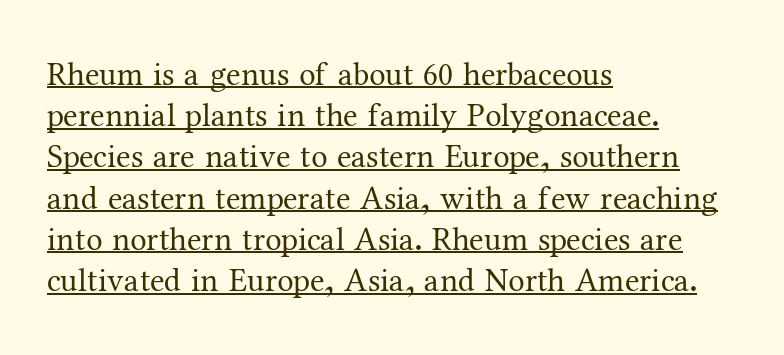
The image shows 33 px regular-weight serif type, upright; set left-aligned, normal line spacing (1.25x), normal letter spacing, underlined; medium stroke contrast and a medium x-height.
